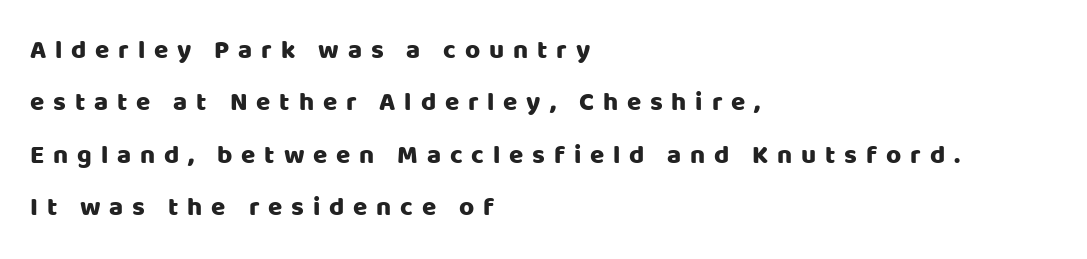
Q: Is the text italic (slanted)? A: No, it is upright.
Q: Is the text underlined? A: No.
Q: How is the paragraph aligned? A: Left-aligned.
Q: Is the spacing between letters normal or unusually wide? A: Unusually wide.
Q: Is the spacing between lines tight, normal or loose? A: Loose.
